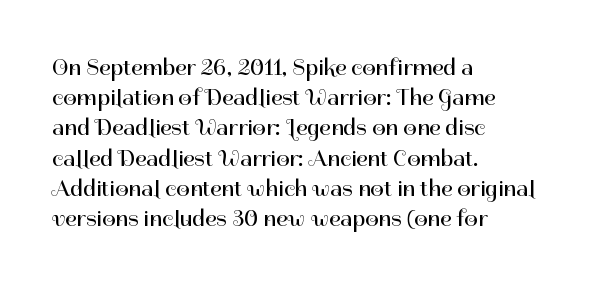
The image shows 24 px text type, upright; set left-aligned, normal line spacing (1.26x), normal letter spacing, not underlined.
